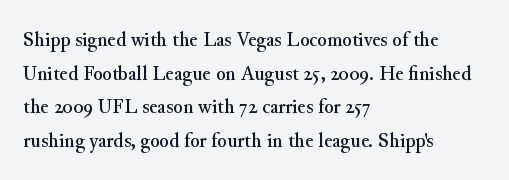
One glance says typical: line gaps are just what's usual. The letters stand upright; this is a roman face. The gap between lines stays unmarked. These lines keep a tight, regular rhythm from letter to letter. Casual observation: everything's shoved over to the left.
